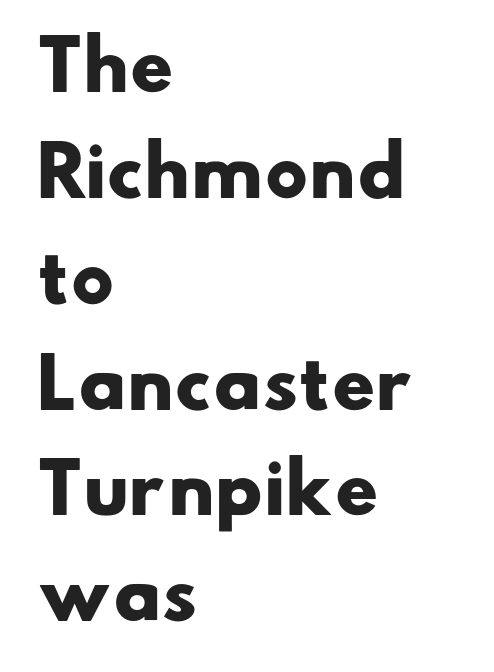
You could call the tracking neutral — neither tight nor loose. A full-strength bold gives these letters their thick strokes. No feet cap the strokes, marking this as sans-serif type. Does the copy run flush right? No — it runs flush left. Any mark beneath the type? The region is blank.
